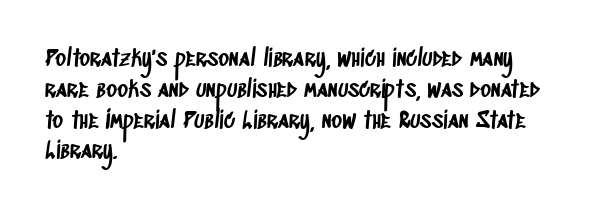
The image shows 23 px text type; set left-aligned, normal line spacing (1.34x), normal letter spacing, not underlined.
